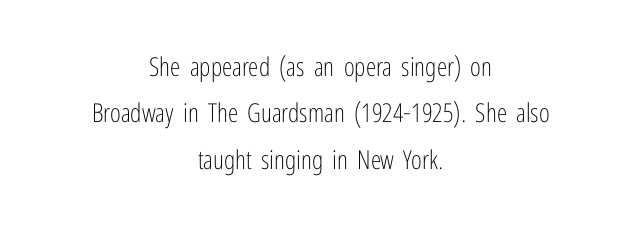
Nope, not italic — everything's standing straight. The gap between lines stays unmarked. This sample is center-justified, so both line endings float freely. This is not heavy type; no bold has been used.
